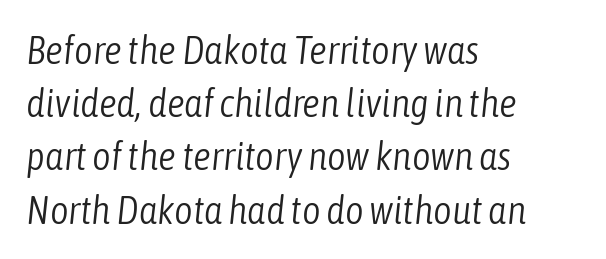
Q: Is the text bold? A: No.
Q: Is the text italic (slanted)? A: Yes, it leans right by about 6 degrees.
Q: Is the text underlined? A: No.
Q: How is the paragraph aligned? A: Left-aligned.
Q: Is the spacing between letters normal or unusually wide? A: Normal.
Q: Is the spacing between lines tight, normal or loose? A: Normal.
Q: Width (condensed, normal, or wide)? A: Condensed.
Q: Stroke contrast? A: Low.
Q: x-height? A: Medium.
Q: Monospaced? A: No.
